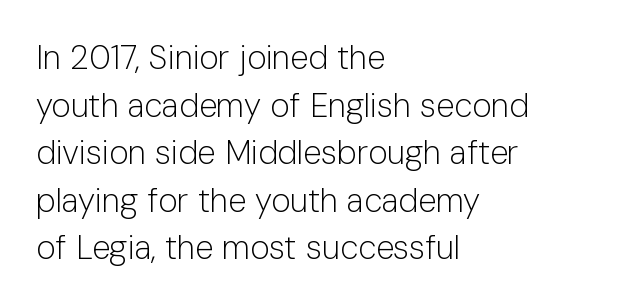
The image shows 33 px light sans-serif type, upright; set left-aligned, normal line spacing (1.44x), normal letter spacing, not underlined; low stroke contrast and a medium x-height.
